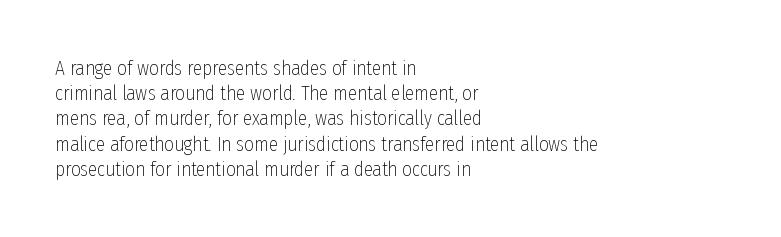
{"italic": "no", "bold": "no", "underline": "no", "align": "left", "line_spacing_ratio": 1.2, "letter_spacing": "normal", "letter_spacing_em": 0.0, "glyph_px": 21}
